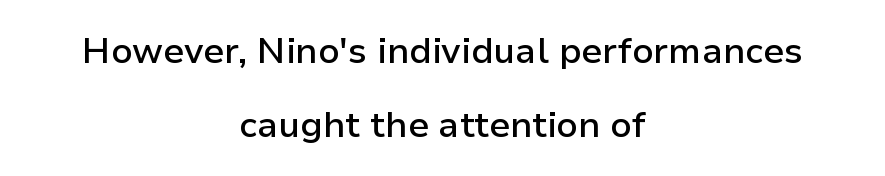
{"serif": "no", "italic": "no", "bold": "semi", "weight": "semibold", "width": "normal", "stroke_contrast": "low", "x_height": "medium", "monospaced": "no", "underline": "no", "align": "center", "line_spacing": "loose", "line_spacing_ratio": 2.05, "letter_spacing": "normal", "letter_spacing_em": 0.0, "glyph_px": 36}
